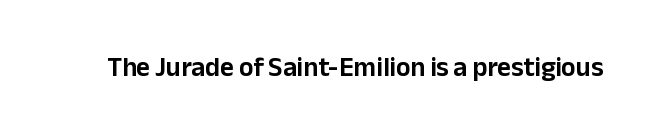
{"italic": "no", "underline": "no", "letter_spacing": "normal", "letter_spacing_em": 0.0, "glyph_px": 27}
